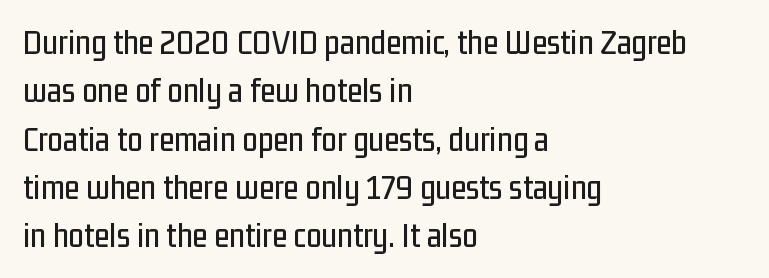
Descenders are the only things crossing below the line. The passage shown stacks its lines at a standard gap. These lines are composed in type without serifs. Line beginnings align vertically; line endings do not. Every stem runs plumb, perpendicular to the baseline.
